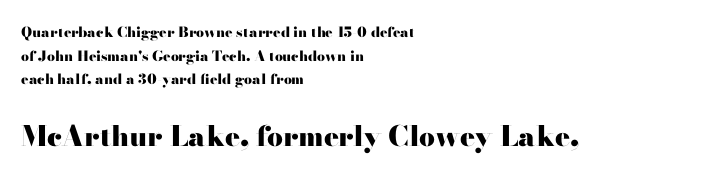
Q: Is the text bold? A: Yes.
Q: Is the text italic (slanted)? A: No, it is upright.
Q: Is the typeface a serif or a sans-serif typeface? A: Serif.
Q: Is the text underlined? A: No.
Q: How is the paragraph aligned? A: Left-aligned.
Q: Is the spacing between letters normal or unusually wide? A: Normal.
Q: Is the spacing between lines tight, normal or loose? A: Normal.
Q: Which block of text is set in a larger size, the first (top) or the second (bottom)? A: The second (bottom) one.
Q: Width (condensed, normal, or wide)? A: Wide.
Q: Stroke contrast? A: High.
Q: x-height? A: Small.
Q: Monospaced? A: No.
